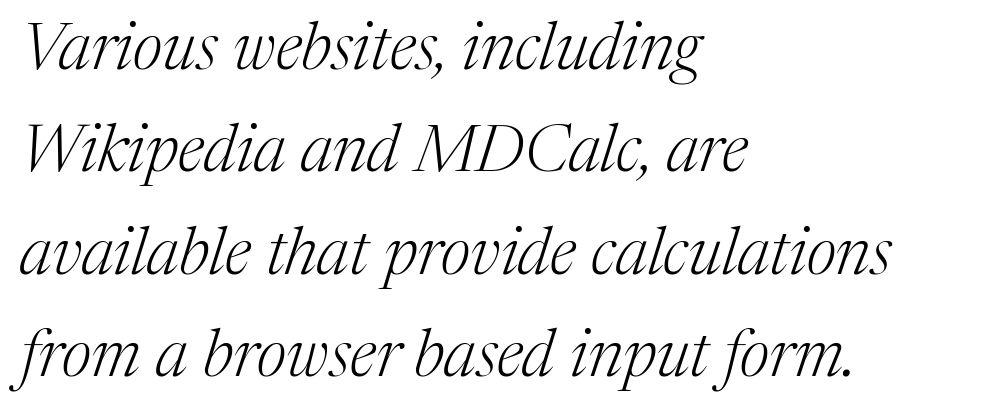
Q: Is the text bold? A: No.
Q: Is the text italic (slanted)? A: Yes, it leans right by about 17 degrees.
Q: Is the typeface a serif or a sans-serif typeface? A: Serif.
Q: Is the text underlined? A: No.
Q: How is the paragraph aligned? A: Left-aligned.
Q: Is the spacing between letters normal or unusually wide? A: Normal.
Q: Is the spacing between lines tight, normal or loose? A: Normal.
Q: Width (condensed, normal, or wide)? A: Normal.
Q: Stroke contrast? A: Medium.
Q: x-height? A: Medium.
Q: Monospaced? A: No.
